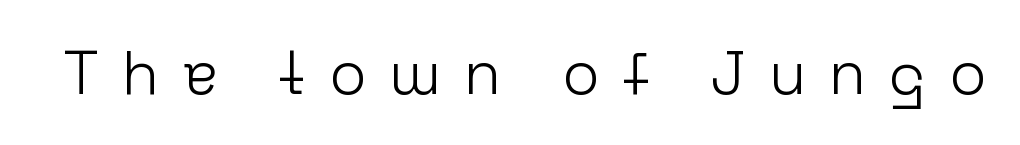
The image shows 61 px light sans-serif type, upright; set unusually wide letter spacing (+0.37 em), not underlined; low stroke contrast and a medium x-height.
